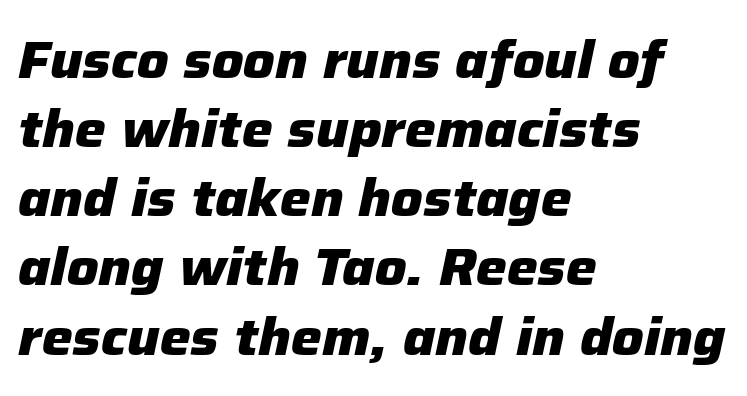
Q: Is the text bold? A: Yes.
Q: Is the text italic (slanted)? A: Yes, it leans right by about 12 degrees.
Q: Is the text underlined? A: No.
Q: How is the paragraph aligned? A: Left-aligned.
Q: Is the spacing between letters normal or unusually wide? A: Normal.
Q: Is the spacing between lines tight, normal or loose? A: Normal.
Q: Width (condensed, normal, or wide)? A: Normal.
Q: Stroke contrast? A: Low.
Q: x-height? A: Medium.
Q: Monospaced? A: No.
